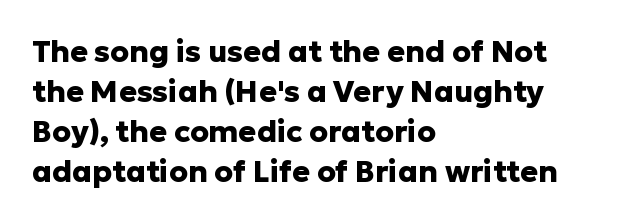
Q: Is the text bold? A: Yes.
Q: Is the text italic (slanted)? A: No, it is upright.
Q: Is the typeface a serif or a sans-serif typeface? A: Sans-serif.
Q: Is the text underlined? A: No.
Q: How is the paragraph aligned? A: Left-aligned.
Q: Is the spacing between letters normal or unusually wide? A: Normal.
Q: Is the spacing between lines tight, normal or loose? A: Normal.
Q: Width (condensed, normal, or wide)? A: Normal.
Q: Stroke contrast? A: Low.
Q: x-height? A: Medium.
Q: Monospaced? A: No.
